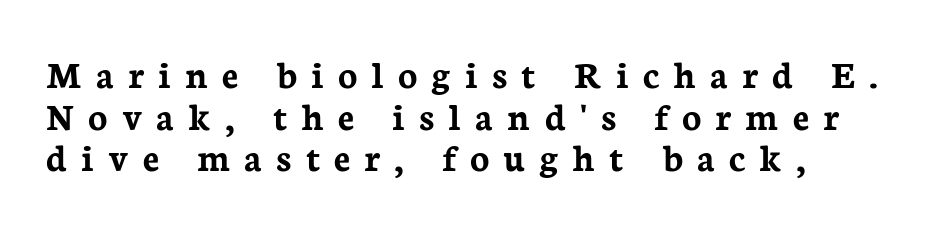
The image shows 40 px semibold serif type, upright; set tight line spacing (1.04x), unusually wide letter spacing (+0.35 em), not underlined; low stroke contrast and a medium x-height.
